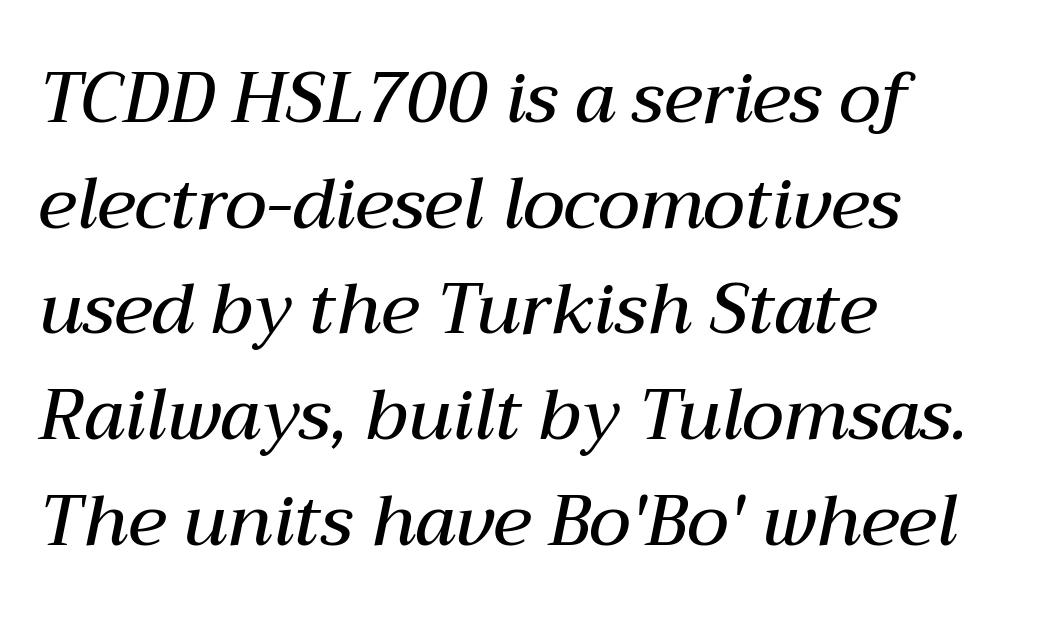
Q: Is the text bold? A: Semi-bold.
Q: Is the text italic (slanted)? A: Yes, it leans right by about 12 degrees.
Q: Is the text underlined? A: No.
Q: How is the paragraph aligned? A: Left-aligned.
Q: Is the spacing between letters normal or unusually wide? A: Normal.
Q: Is the spacing between lines tight, normal or loose? A: Normal.
Q: Width (condensed, normal, or wide)? A: Normal.
Q: Stroke contrast? A: Medium.
Q: x-height? A: Medium.
Q: Monospaced? A: No.
